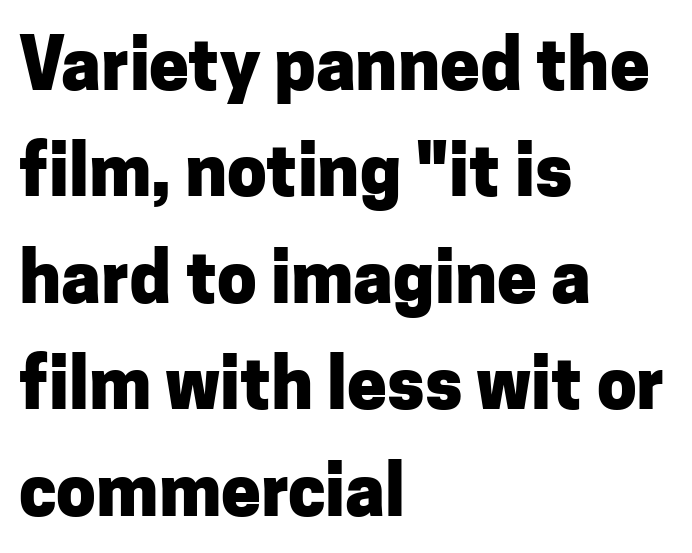
Q: Is the text bold? A: Yes.
Q: Is the text italic (slanted)? A: No, it is upright.
Q: Is the typeface a serif or a sans-serif typeface? A: Sans-serif.
Q: Is the text underlined? A: No.
Q: How is the paragraph aligned? A: Left-aligned.
Q: Is the spacing between letters normal or unusually wide? A: Normal.
Q: Is the spacing between lines tight, normal or loose? A: Normal.
Q: Width (condensed, normal, or wide)? A: Normal.
Q: Stroke contrast? A: Low.
Q: x-height? A: Medium.
Q: Monospaced? A: No.
